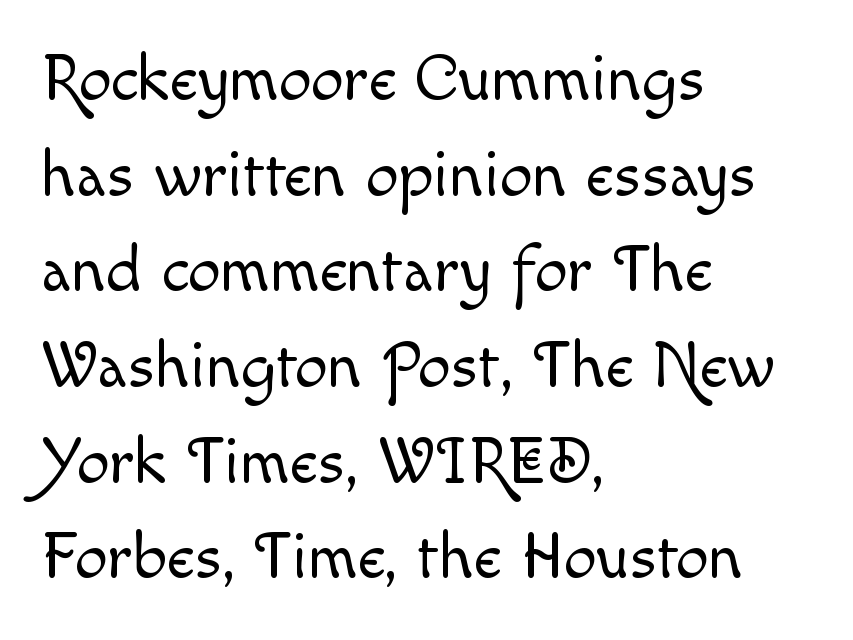
The passage shown is typed in a proportional face where columns would drift. A normal amount of white space separates one row of letters from the next. Unmarked baselines from the first word to the last. Vertical stems look standard width or narrower in stroke. The typesetter chose a ragged-right arrangement here. In terms of posture, this sample is upright.
